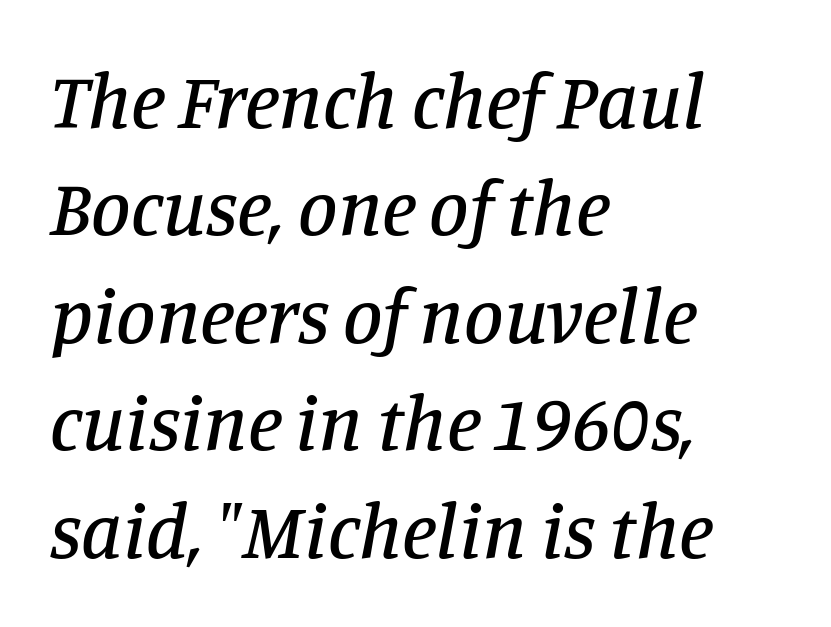
{"serif": "yes", "italic": "yes", "lean": "right", "slant_degrees": 11, "width": "normal", "stroke_contrast": "low", "x_height": "large", "monospaced": "no", "underline": "no", "align": "left", "line_spacing": "normal", "line_spacing_ratio": 1.36, "letter_spacing": "normal", "letter_spacing_em": 0.0, "glyph_px": 79}
